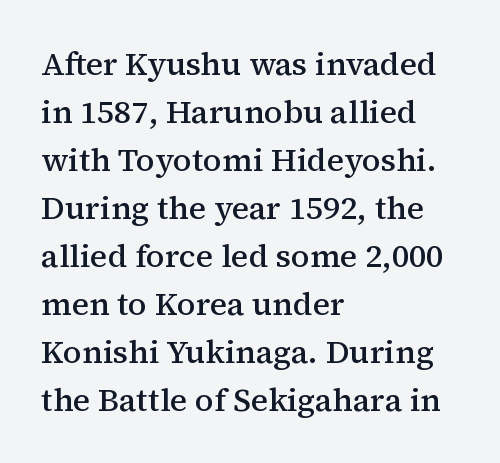
Q: Is the text bold? A: Semi-bold.
Q: Is the text italic (slanted)? A: No, it is upright.
Q: Is the typeface a serif or a sans-serif typeface? A: Serif.
Q: Is the text underlined? A: No.
Q: How is the paragraph aligned? A: Left-aligned.
Q: Is the spacing between letters normal or unusually wide? A: Normal.
Q: Is the spacing between lines tight, normal or loose? A: Normal.
Q: Width (condensed, normal, or wide)? A: Normal.
Q: Stroke contrast? A: Medium.
Q: x-height? A: Medium.
Q: Monospaced? A: No.
